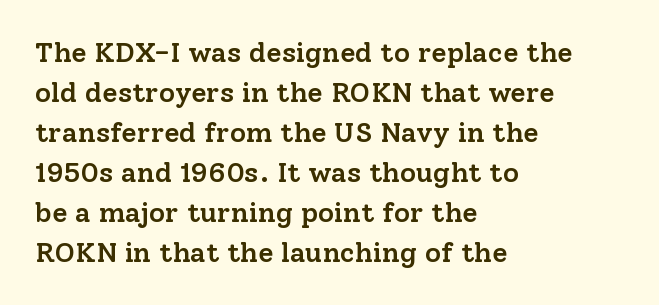
{"serif": "yes", "italic": "no", "bold": "semi", "weight": "semibold", "width": "normal", "stroke_contrast": "low", "x_height": "medium", "monospaced": "no", "underline": "no", "align": "left", "line_spacing": "normal", "line_spacing_ratio": 1.43, "letter_spacing": "normal", "letter_spacing_em": 0.0, "glyph_px": 28}
